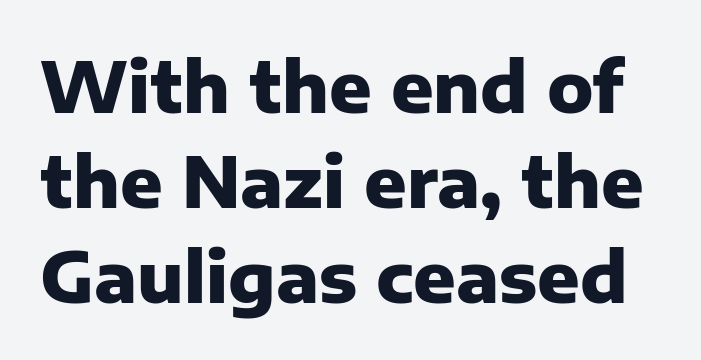
What's the leading like? Ordinary, nothing unusual. Classification — sans serif. A typesetter would call this proportional, since set widths differ per character. Descenders hang freely into open space.
